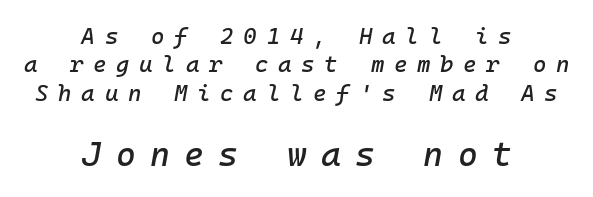
The image shows 34 px text type, italic (leaning right); set centered, line spacing 1.23x, unusually wide letter spacing (+0.42 em), not underlined; the second (bottom) block is 1.48x larger; low stroke contrast and a medium x-height.
